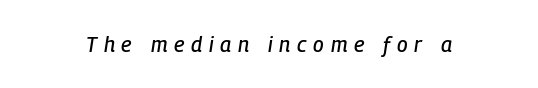
Unmarked baselines from the first word to the last. Display-style spreading of the glyphs; the letterfit is very open. You can tell it's italic because the verticals aren't actually vertical.
